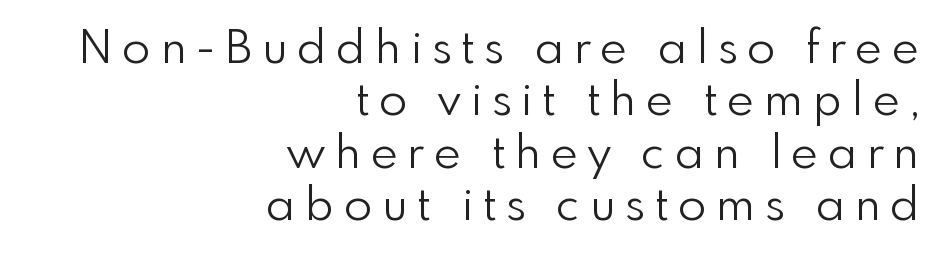
{"serif": "no", "italic": "no", "bold": "no", "weight": "light", "width": "normal", "stroke_contrast": "low", "x_height": "small", "monospaced": "no", "underline": "no", "align": "right", "line_spacing": "tight", "line_spacing_ratio": 1.14, "letter_spacing": "wide", "letter_spacing_em": 0.22, "glyph_px": 46}
